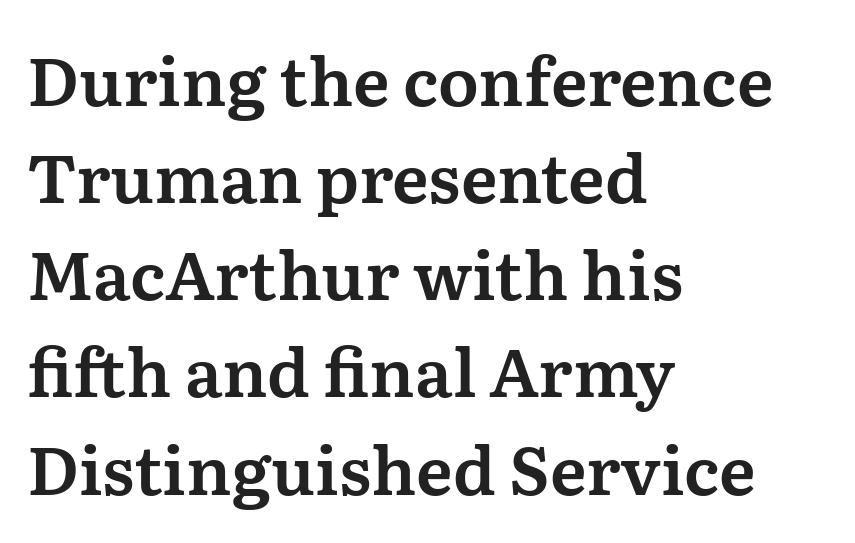
{"serif": "yes", "italic": "no", "width": "normal", "stroke_contrast": "medium", "x_height": "medium", "monospaced": "no", "underline": "no", "align": "left", "line_spacing": "normal", "line_spacing_ratio": 1.45, "letter_spacing": "normal", "letter_spacing_em": 0.0, "glyph_px": 67}
